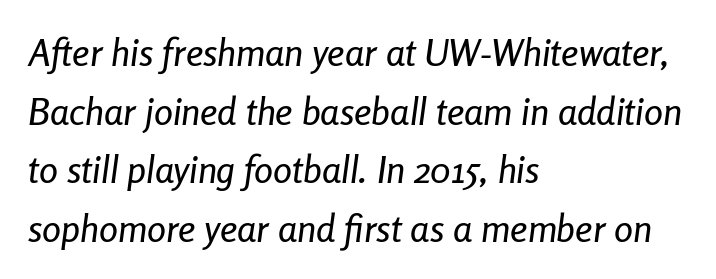
The words here are not underlined. You can tell it's italic because the verticals aren't actually vertical. Spacing verdict: proportional, widths tailored to each character. The rendering keeps characters at their native spacing. Successive baselines arrive at the customary interval.
